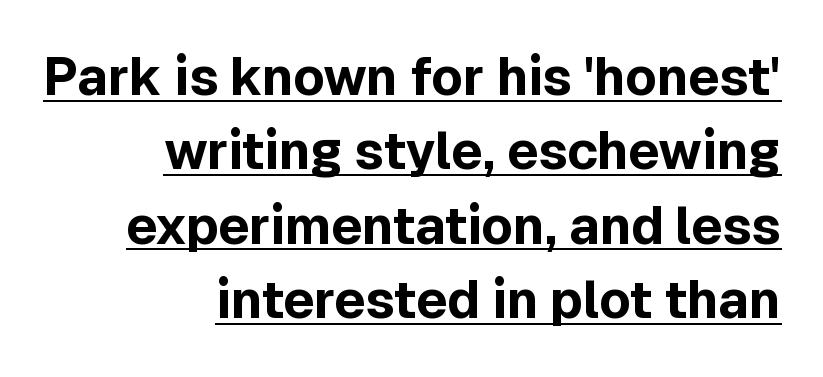
Reading down the column, the eye jumps a familiar distance to each next line. The designer went with a sans here, leaving each stem footless. Short note: letters normally spaced. The rendering uses natural spacing where letterforms have individual widths. The letters stand straight up with perfectly vertical stems.
